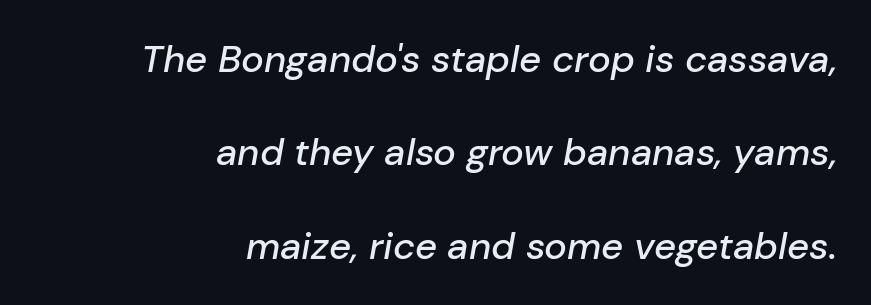
Here the glyphs are tracked normally, forming tight word shapes. Type without underlining. Notice the wide empty band between every row — that's loose leading. Right-aligned paragraph, ragged on the left. Proportional: the letters do not fall into vertical columns.
